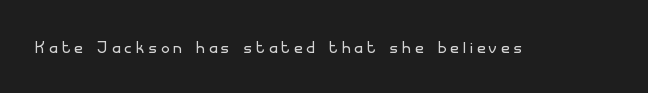
Q: Is the text bold? A: No.
Q: Is the text italic (slanted)? A: No, it is upright.
Q: Is the text underlined? A: No.
Q: Is the spacing between letters normal or unusually wide? A: Unusually wide.
